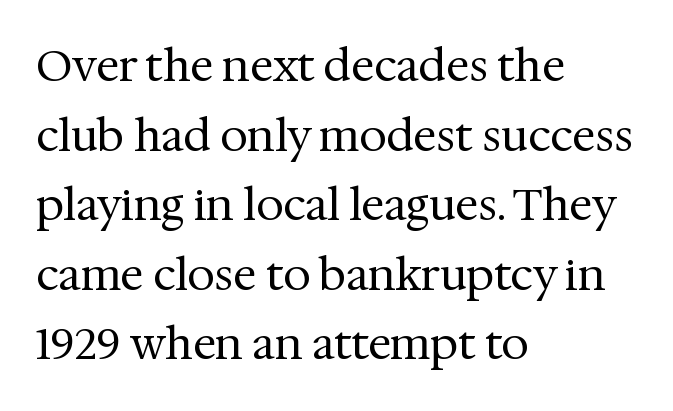
The image shows 44 px regular-weight serif type, upright; set left-aligned, normal line spacing (1.58x), normal letter spacing, not underlined; medium stroke contrast and a medium x-height.
